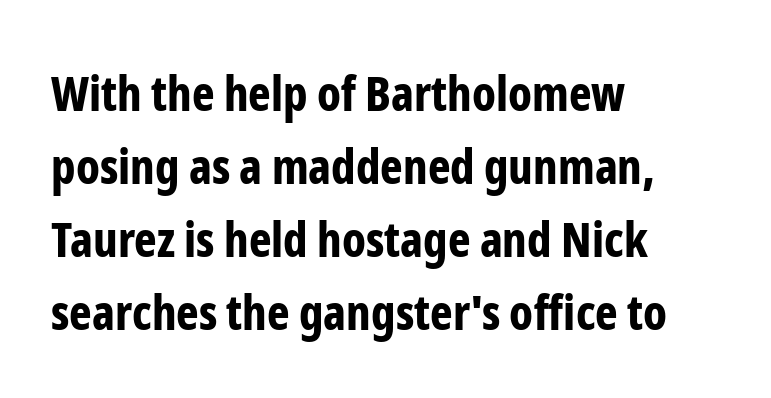
The designer left line spacing at the default. Looks like regular typesetting: each glyph gets only the width it needs. On the weight axis this lands at bold, roughly 700. The letterforms sit shoulder to shoulder at normal distance. When letters stand straight like this, we call the style roman or upright. The typesetter chose a ragged-right arrangement here.
